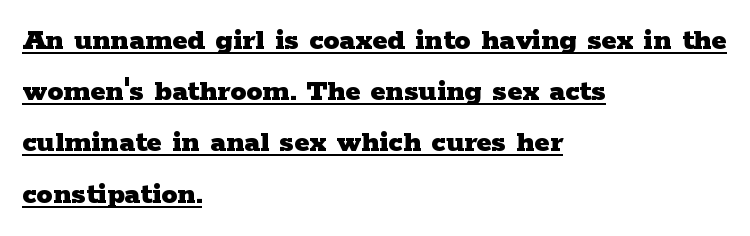
Q: Is the text bold? A: Yes.
Q: Is the text italic (slanted)? A: No, it is upright.
Q: Is the typeface a serif or a sans-serif typeface? A: Serif.
Q: Is the text underlined? A: Yes.
Q: How is the paragraph aligned? A: Left-aligned.
Q: Is the spacing between letters normal or unusually wide? A: Normal.
Q: Is the spacing between lines tight, normal or loose? A: Normal.
Q: Width (condensed, normal, or wide)? A: Wide.
Q: Stroke contrast? A: Low.
Q: x-height? A: Medium.
Q: Monospaced? A: No.
